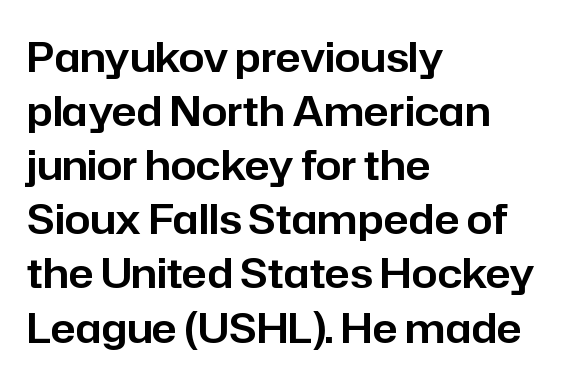
Q: Is the text italic (slanted)? A: No, it is upright.
Q: Is the typeface a serif or a sans-serif typeface? A: Sans-serif.
Q: Is the text underlined? A: No.
Q: How is the paragraph aligned? A: Left-aligned.
Q: Is the spacing between letters normal or unusually wide? A: Normal.
Q: Is the spacing between lines tight, normal or loose? A: Normal.
Q: Width (condensed, normal, or wide)? A: Normal.
Q: Stroke contrast? A: Low.
Q: x-height? A: Medium.
Q: Monospaced? A: No.
